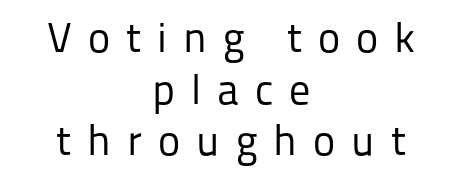
The image shows 42 px regular-weight sans-serif type, upright; set centered, line spacing 1.23x, unusually wide letter spacing (+0.38 em), not underlined; low stroke contrast and a medium x-height.
